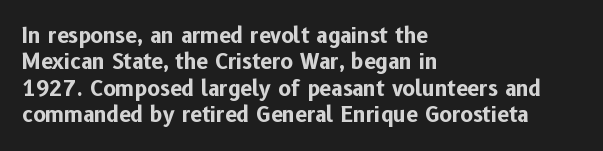
What weight is shown? A full bold with thick strokes. The lettering holds an erect, upright posture throughout. Plain, unruled lines of type. The rendering keeps characters at their native spacing. Leading: standard.
